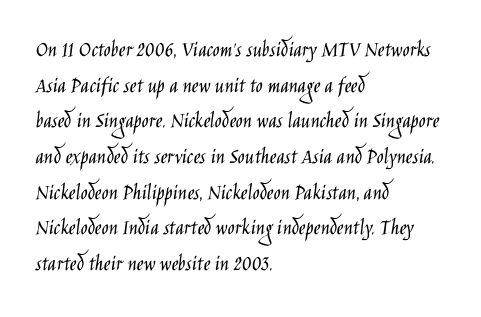
The image shows 23 px text type; set left-aligned, normal line spacing (1.55x), normal letter spacing, not underlined.
